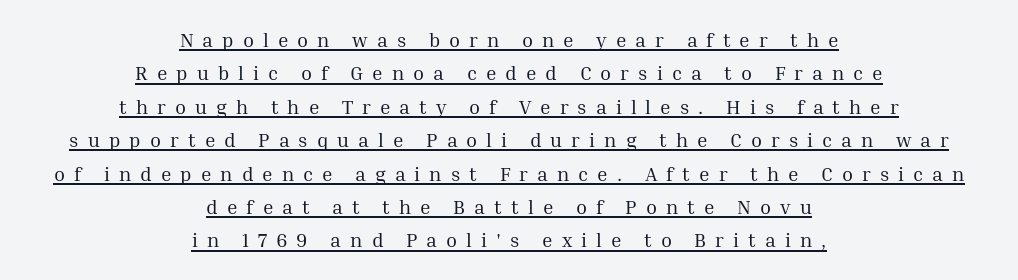
{"italic": "no", "bold": "no", "underline": "yes", "align": "center", "line_spacing": "normal", "line_spacing_ratio": 1.67, "letter_spacing": "wide", "letter_spacing_em": 0.45, "glyph_px": 20}
